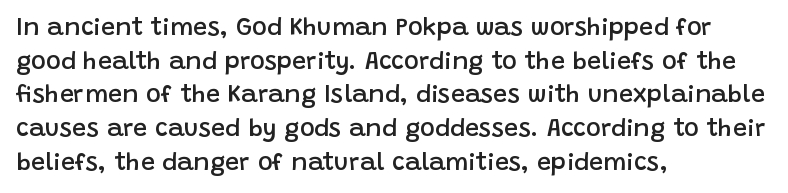
The image shows 25 px text type, upright; set left-aligned, normal line spacing (1.35x), normal letter spacing, not underlined.
